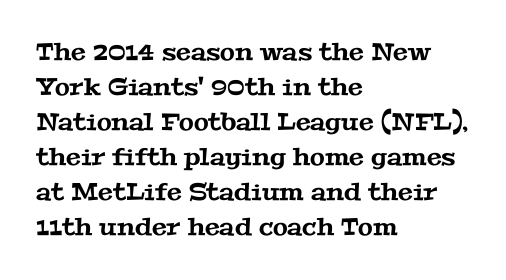
{"underline": "no", "align": "left", "line_spacing": "normal", "line_spacing_ratio": 1.46, "letter_spacing": "normal", "letter_spacing_em": 0.0, "glyph_px": 24}
